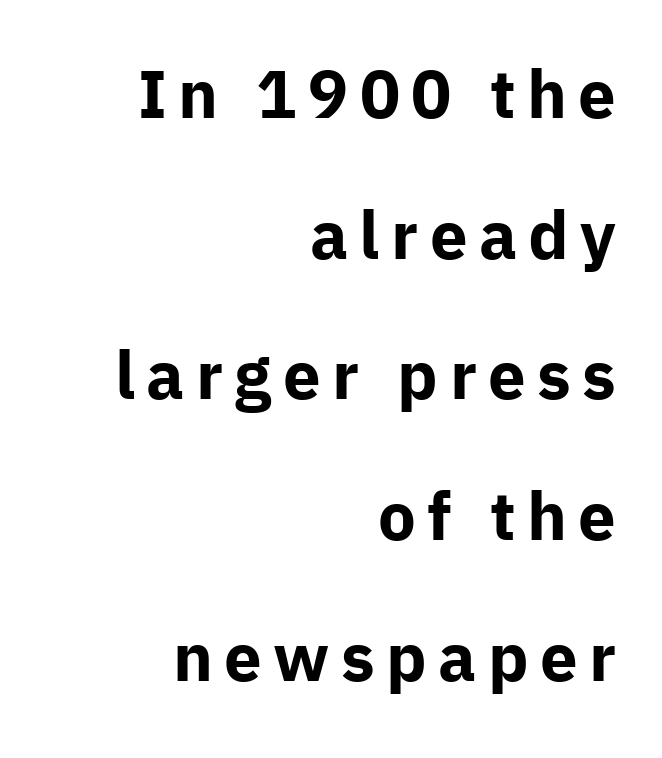
Q: Is the text bold? A: Yes.
Q: Is the text italic (slanted)? A: No, it is upright.
Q: Is the typeface a serif or a sans-serif typeface? A: Sans-serif.
Q: Is the text underlined? A: No.
Q: How is the paragraph aligned? A: Right-aligned.
Q: Is the spacing between lines tight, normal or loose? A: Loose.
Q: Width (condensed, normal, or wide)? A: Normal.
Q: Stroke contrast? A: Low.
Q: x-height? A: Medium.
Q: Monospaced? A: No.
